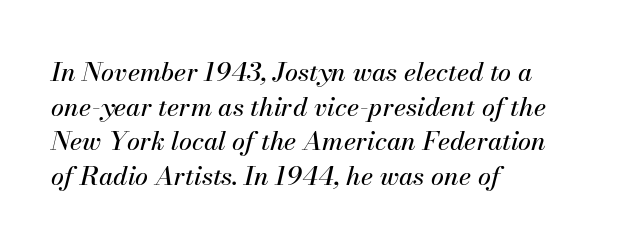
Q: Is the text italic (slanted)? A: Yes, it leans right by about 13 degrees.
Q: Is the text underlined? A: No.
Q: How is the paragraph aligned? A: Left-aligned.
Q: Is the spacing between letters normal or unusually wide? A: Normal.
Q: Is the spacing between lines tight, normal or loose? A: Normal.
